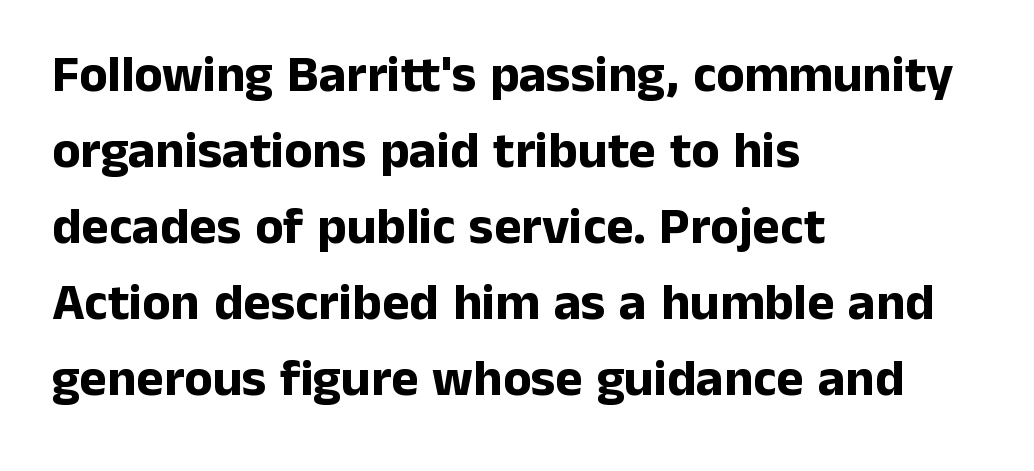
{"serif": "no", "italic": "no", "bold": "yes", "weight": "bold", "width": "normal", "stroke_contrast": "low", "x_height": "medium", "monospaced": "no", "underline": "no", "align": "left", "line_spacing": "normal", "line_spacing_ratio": 1.46, "letter_spacing": "normal", "letter_spacing_em": 0.0, "glyph_px": 52}
